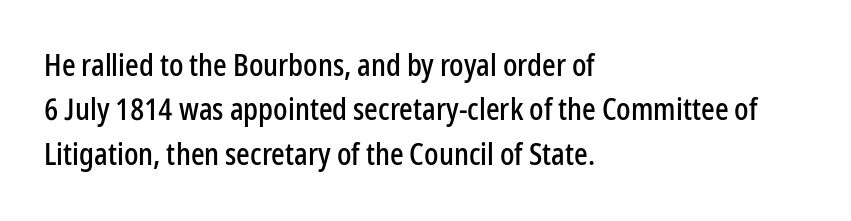
Q: Is the text italic (slanted)? A: No, it is upright.
Q: Is the typeface a serif or a sans-serif typeface? A: Sans-serif.
Q: Is the text underlined? A: No.
Q: How is the paragraph aligned? A: Left-aligned.
Q: Is the spacing between letters normal or unusually wide? A: Normal.
Q: Is the spacing between lines tight, normal or loose? A: Normal.
Q: Width (condensed, normal, or wide)? A: Condensed.
Q: Stroke contrast? A: Low.
Q: x-height? A: Medium.
Q: Monospaced? A: No.
